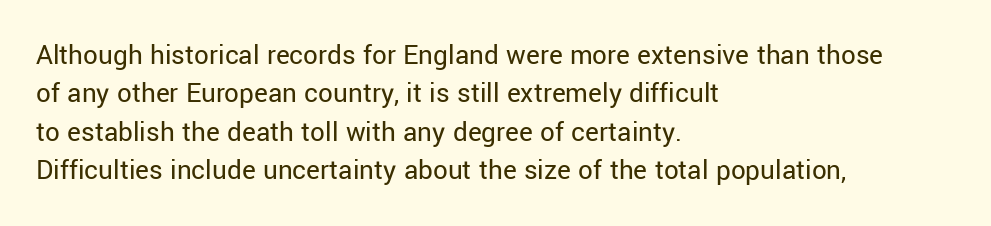
Q: Is the text bold? A: No.
Q: Is the text italic (slanted)? A: No, it is upright.
Q: Is the typeface a serif or a sans-serif typeface? A: Sans-serif.
Q: Is the text underlined? A: No.
Q: How is the paragraph aligned? A: Left-aligned.
Q: Is the spacing between letters normal or unusually wide? A: Normal.
Q: Is the spacing between lines tight, normal or loose? A: Normal.
Q: Width (condensed, normal, or wide)? A: Normal.
Q: Stroke contrast? A: Low.
Q: x-height? A: Medium.
Q: Monospaced? A: No.
